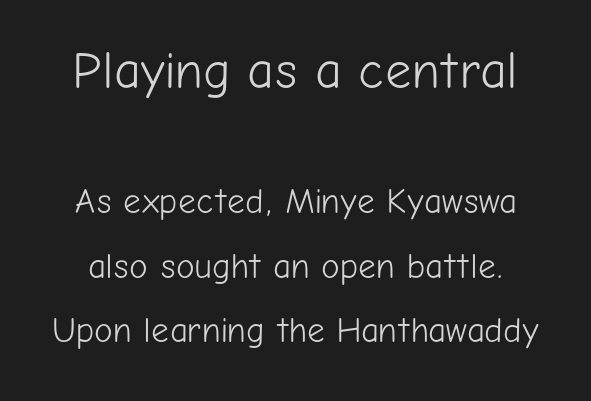
Q: Is the text bold? A: No.
Q: Is the text italic (slanted)? A: No, it is upright.
Q: Is the typeface a serif or a sans-serif typeface? A: Sans-serif.
Q: Is the text underlined? A: No.
Q: Is the spacing between letters normal or unusually wide? A: Normal.
Q: Which block of text is set in a larger size, the first (top) or the second (bottom)? A: The first (top) one.
Q: Width (condensed, normal, or wide)? A: Normal.
Q: Stroke contrast? A: Low.
Q: x-height? A: Medium.
Q: Monospaced? A: No.
